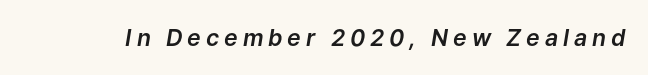
The axis of the letterforms is tilted away from vertical. Honestly, the letter spacing is so wide it's the main thing you notice. Clear beneath every line of the passage.
